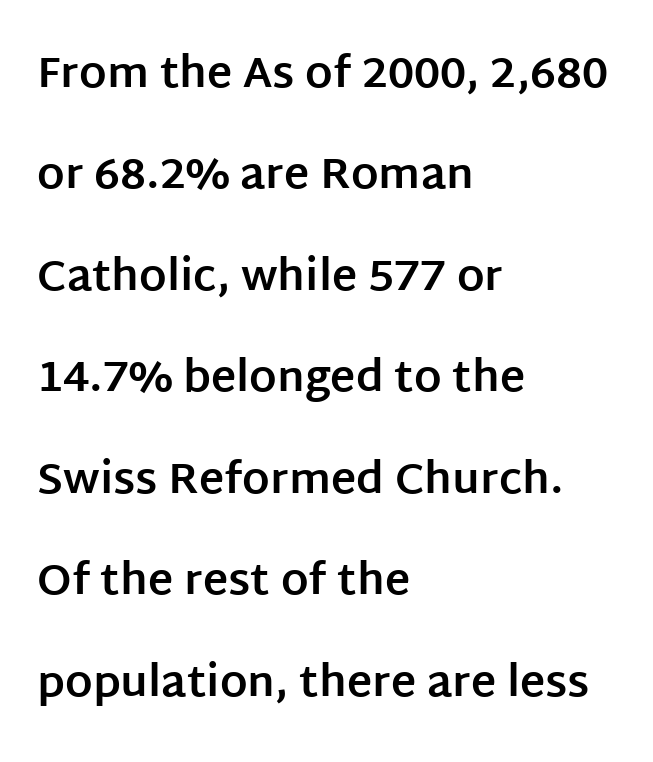
The image shows 43 px bold sans-serif type, upright; set left-aligned, loose line spacing (2.36x), normal letter spacing, not underlined; low stroke contrast and a large x-height.
